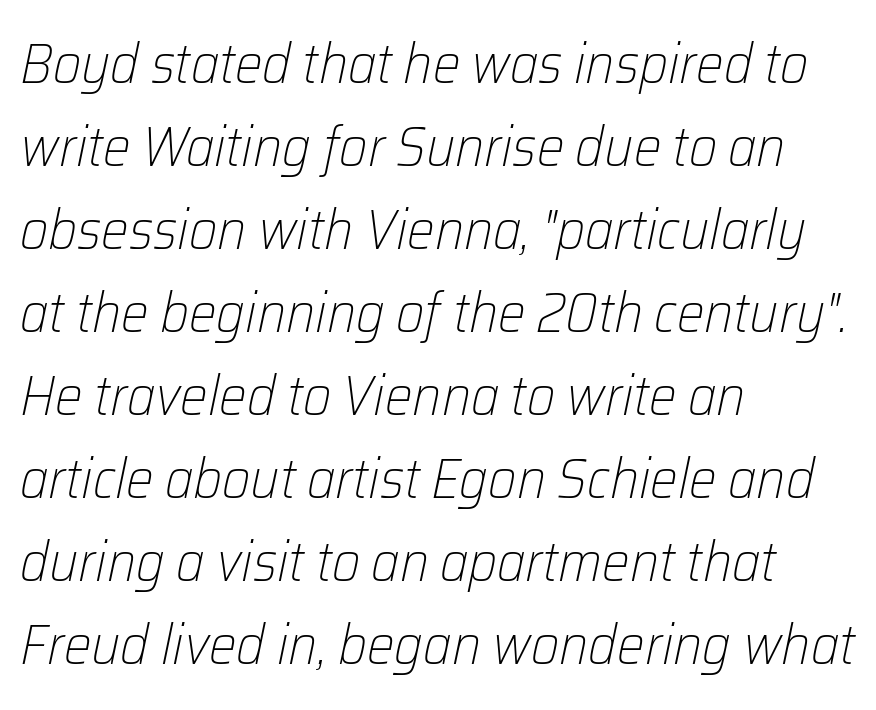
The image shows 55 px light type, italic (leaning right); set left-aligned, normal line spacing (1.51x), normal letter spacing, not underlined; low stroke contrast and a medium x-height.
